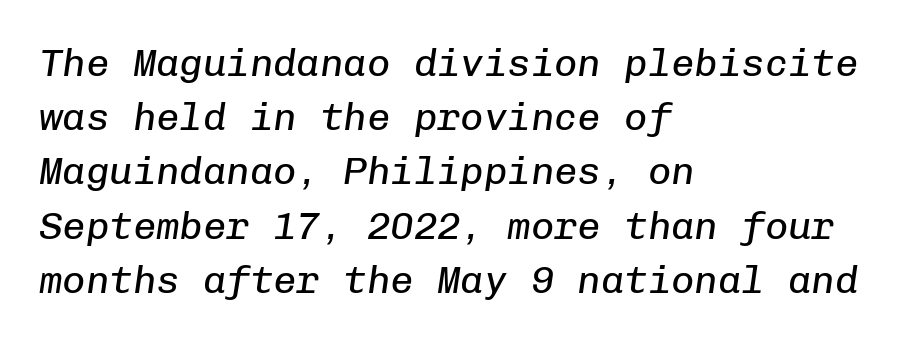
Q: Is the text bold? A: No.
Q: Is the text italic (slanted)? A: Yes, it leans right by about 8 degrees.
Q: Is the text underlined? A: No.
Q: How is the paragraph aligned? A: Left-aligned.
Q: Is the spacing between letters normal or unusually wide? A: Normal.
Q: Is the spacing between lines tight, normal or loose? A: Normal.
Q: Width (condensed, normal, or wide)? A: Normal.
Q: Stroke contrast? A: Low.
Q: x-height? A: Medium.
Q: Monospaced? A: Yes.
